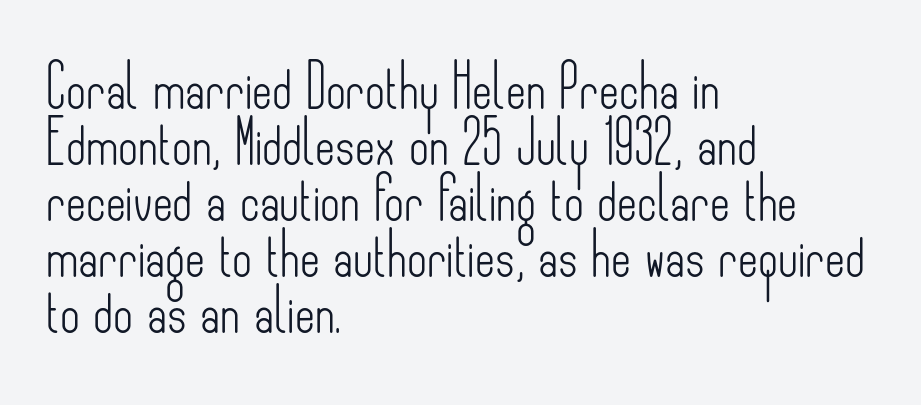
The image shows 43 px light, condensed sans-serif type, upright; set left-aligned, normal line spacing (1.3x), normal letter spacing, not underlined; low stroke contrast and a small x-height.
